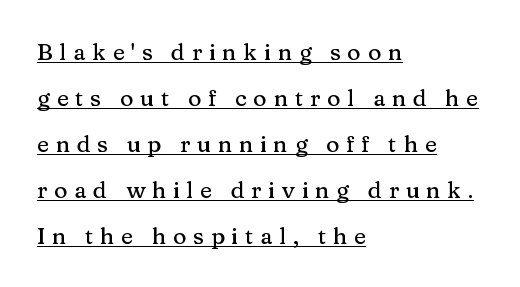
The lines are quadded left. Words appear elongated and porous because spacing is wide. Quick note: underline on. How would I describe the line gaps? Wide and relaxed. Italic: no, the glyphs are upright roman.
